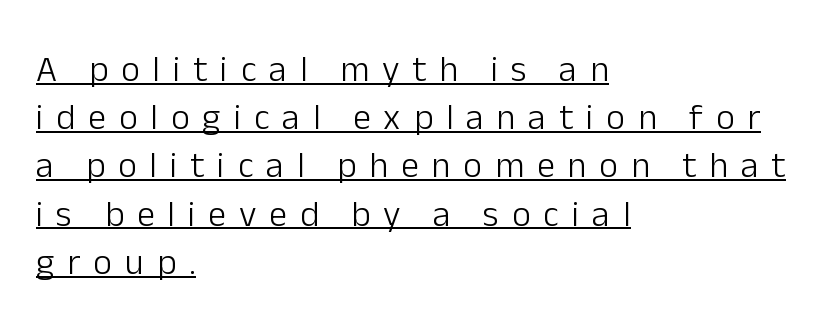
The image shows 36 px light sans-serif type, upright; set left-aligned, normal line spacing (1.34x), unusually wide letter spacing (+0.36 em), underlined; low stroke contrast and a medium x-height.
